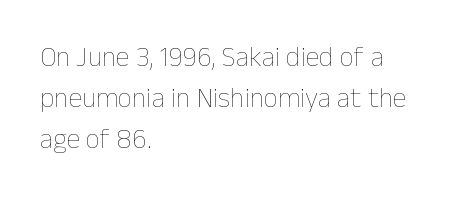
The image shows 28 px thin type, upright; set left-aligned, normal line spacing (1.47x), normal letter spacing, not underlined; low stroke contrast and a medium x-height.
